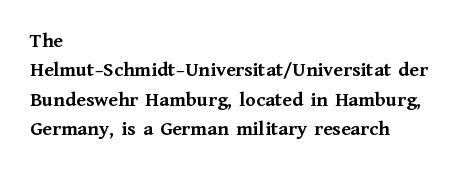
Q: Is the text bold? A: Yes.
Q: Is the text italic (slanted)? A: No, it is upright.
Q: Is the text underlined? A: No.
Q: How is the paragraph aligned? A: Left-aligned.
Q: Is the spacing between letters normal or unusually wide? A: Normal.
Q: Is the spacing between lines tight, normal or loose? A: Normal.
